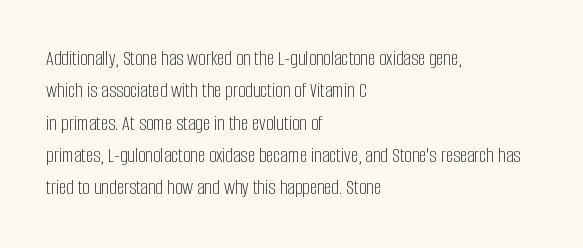
The image shows 21 px text type, upright; set left-aligned, normal line spacing (1.54x), normal letter spacing, not underlined.
